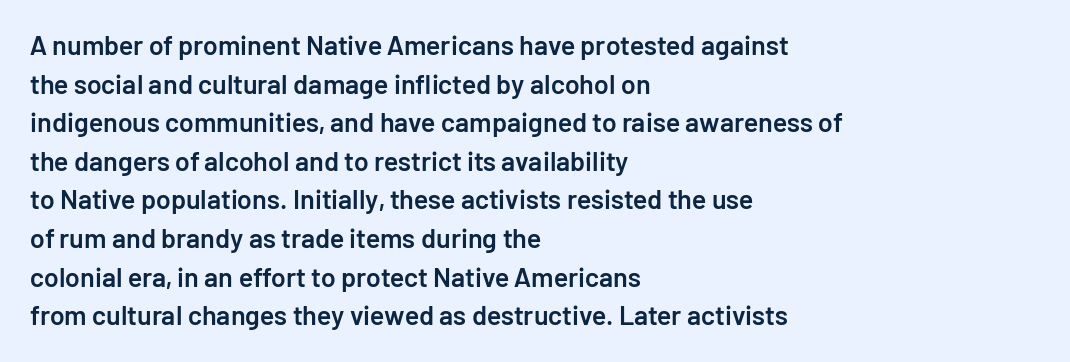
The rendering anchors every line to the left-hand side. The letters stand straight up with perfectly vertical stems. Baseline-to-baseline distance is the conventional proportion of letter height. The glyphs have the mass of a demibold cut, below bold.
